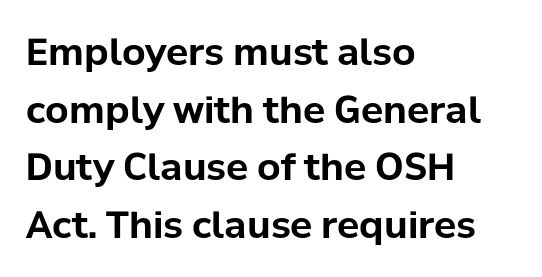
Horizontal alignment here is leftward, the default for most running prose. Posture: vertical. These lines are composed in type without serifs. A normal amount of white space separates one row of letters from the next. The tracking reads as untouched default to a designer's eye. Anything drawn beneath the words? Only blank space.
